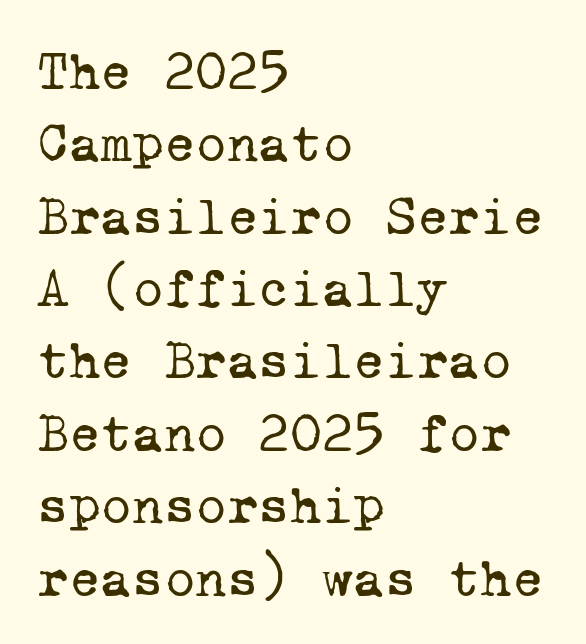
{"serif": "yes", "bold": "no", "weight": "regular", "width": "normal", "stroke_contrast": "low", "x_height": "medium", "monospaced": "yes", "underline": "no", "align": "left", "line_spacing": "normal", "line_spacing_ratio": 1.34, "letter_spacing": "normal", "letter_spacing_em": 0.0, "glyph_px": 54}
